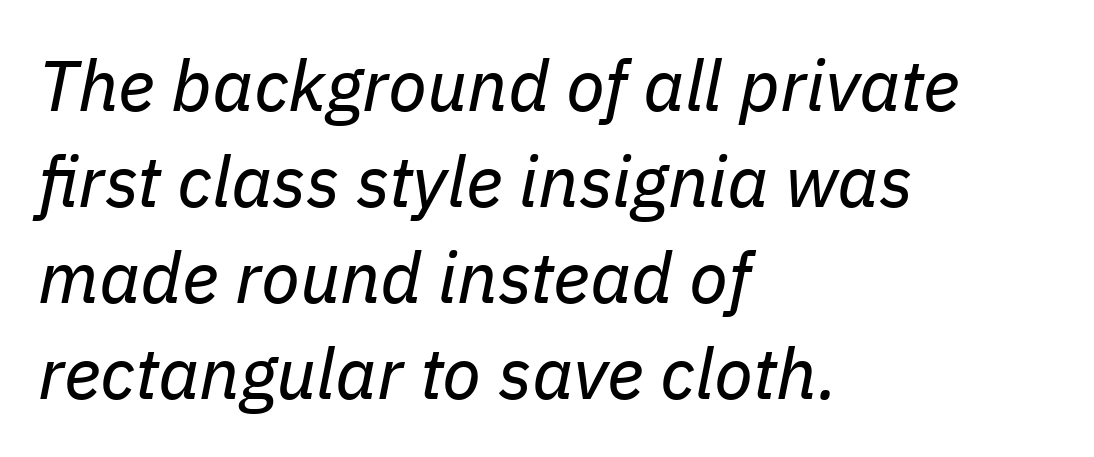
Q: Is the text bold? A: No.
Q: Is the text italic (slanted)? A: Yes, it leans right by about 11 degrees.
Q: Is the text underlined? A: No.
Q: How is the paragraph aligned? A: Left-aligned.
Q: Is the spacing between letters normal or unusually wide? A: Normal.
Q: Is the spacing between lines tight, normal or loose? A: Normal.
Q: Width (condensed, normal, or wide)? A: Normal.
Q: Stroke contrast? A: Low.
Q: x-height? A: Medium.
Q: Monospaced? A: No.
